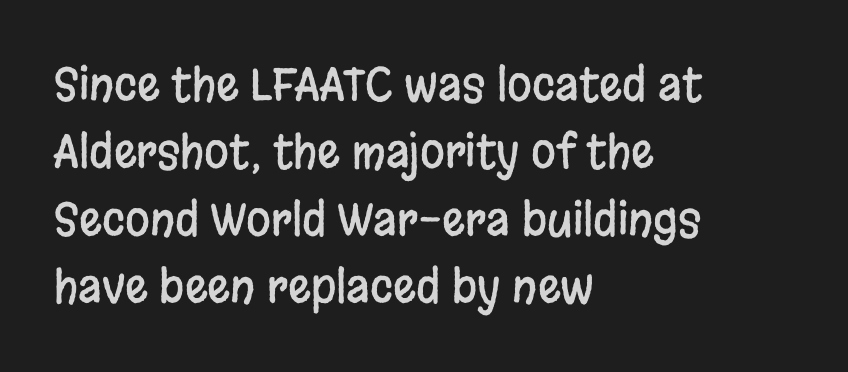
Honestly, the letter spacing is just normal — you wouldn't notice it. Proportional: the letters do not fall into vertical columns. The face used here is a sans, in the tradition of grotesques and geometrics. The paragraph has a hard left edge and a soft right edge. Characters remain perfectly vertical along every line. A clean baseline with only descenders dipping below it.
